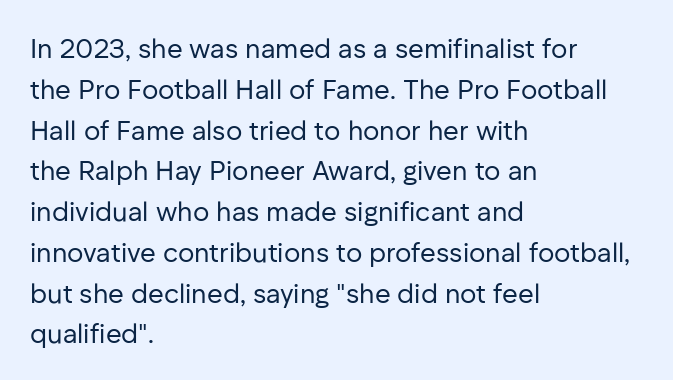
The passage shown stacks its lines at a standard gap. Plain, unruled lines of type. Summary of weight: not heavy and not bold. The rendering keeps characters at their native spacing. Notice how the stems are strictly vertical — no italics here.
